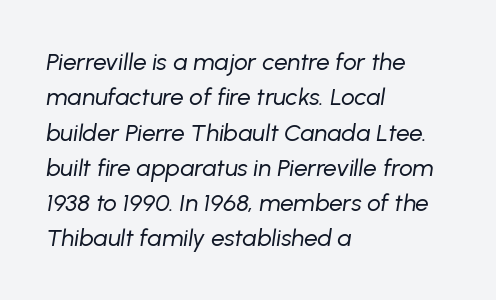
Q: Is the text bold? A: No.
Q: Is the text italic (slanted)? A: Yes, it leans right by about 8 degrees.
Q: Is the text underlined? A: No.
Q: How is the paragraph aligned? A: Left-aligned.
Q: Is the spacing between letters normal or unusually wide? A: Normal.
Q: Is the spacing between lines tight, normal or loose? A: Normal.
